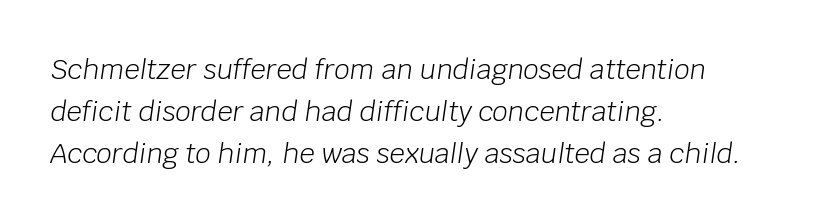
The image shows 27 px text type, italic (leaning right); set left-aligned, normal line spacing (1.56x), normal letter spacing, not underlined.
